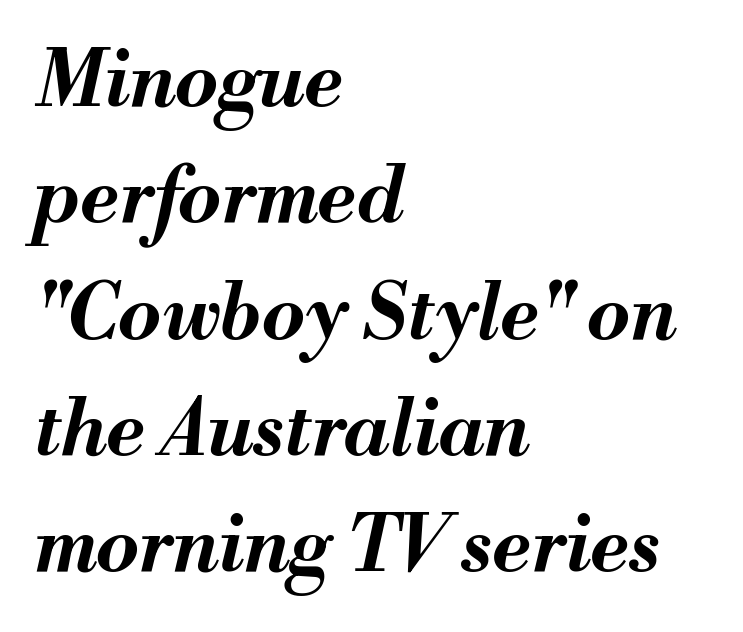
{"italic": "yes", "lean": "right", "slant_degrees": 13, "bold": "yes", "weight": "bold", "width": "normal", "stroke_contrast": "medium", "x_height": "small", "monospaced": "no", "underline": "no", "align": "left", "line_spacing": "normal", "line_spacing_ratio": 1.51, "letter_spacing": "normal", "letter_spacing_em": 0.0, "glyph_px": 77}
